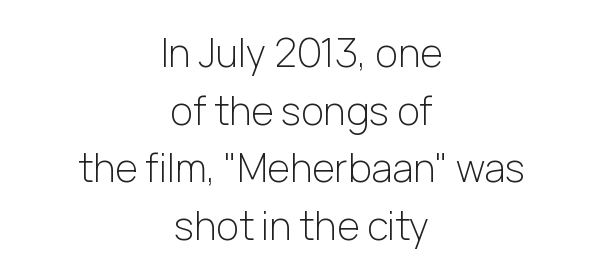
The image shows 39 px light sans-serif type, upright; set centered, normal line spacing (1.48x), normal letter spacing, not underlined; low stroke contrast and a medium x-height.
